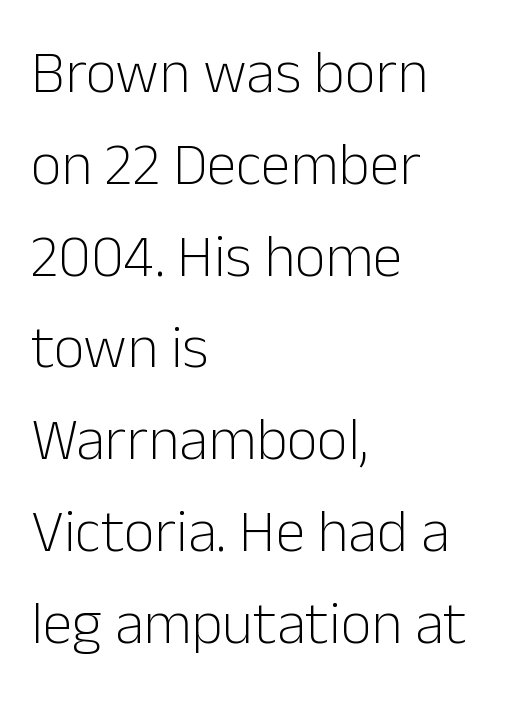
Q: Is the text bold? A: No.
Q: Is the text italic (slanted)? A: No, it is upright.
Q: Is the typeface a serif or a sans-serif typeface? A: Sans-serif.
Q: Is the text underlined? A: No.
Q: How is the paragraph aligned? A: Left-aligned.
Q: Is the spacing between letters normal or unusually wide? A: Normal.
Q: Is the spacing between lines tight, normal or loose? A: Normal.
Q: Width (condensed, normal, or wide)? A: Normal.
Q: Stroke contrast? A: Low.
Q: x-height? A: Medium.
Q: Monospaced? A: No.
